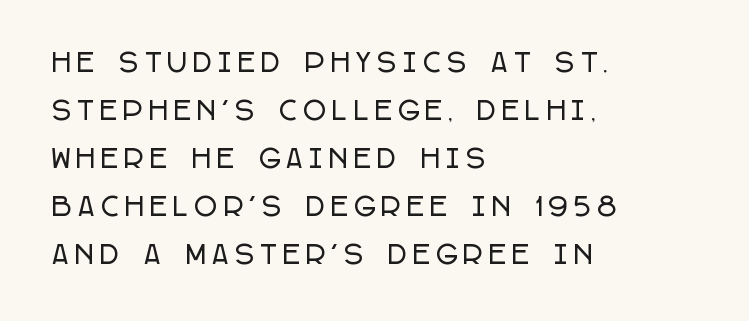
The image shows 25 px text type, upright; set left-aligned, loose line spacing (1.92x), unusually wide letter spacing (+0.26 em), not underlined.
